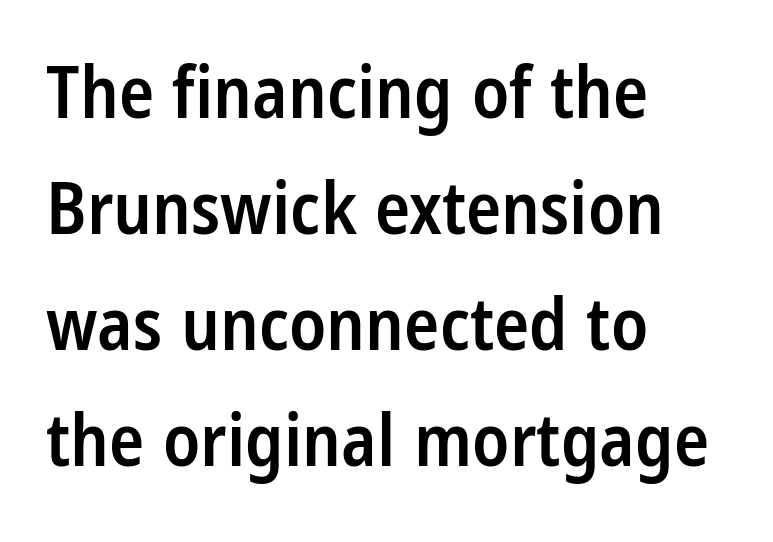
{"serif": "no", "italic": "no", "bold": "semi", "weight": "semibold", "width": "condensed", "stroke_contrast": "low", "x_height": "large", "monospaced": "no", "underline": "no", "align": "left", "line_spacing": "normal", "line_spacing_ratio": 1.59, "letter_spacing": "normal", "letter_spacing_em": 0.0, "glyph_px": 73}
